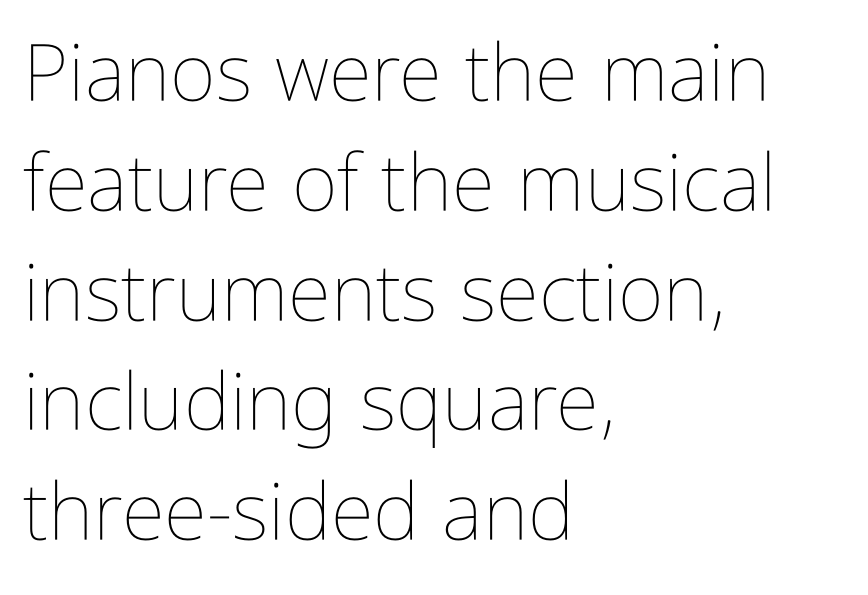
Q: Is the text bold? A: No.
Q: Is the text italic (slanted)? A: No, it is upright.
Q: Is the text underlined? A: No.
Q: How is the paragraph aligned? A: Left-aligned.
Q: Is the spacing between letters normal or unusually wide? A: Normal.
Q: Is the spacing between lines tight, normal or loose? A: Normal.
Q: Width (condensed, normal, or wide)? A: Condensed.
Q: Stroke contrast? A: Low.
Q: x-height? A: Medium.
Q: Monospaced? A: No.
